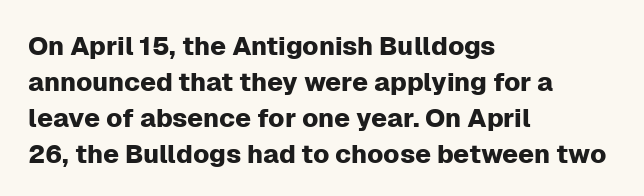
{"italic": "no", "underline": "no", "align": "left", "line_spacing": "normal", "line_spacing_ratio": 1.39, "letter_spacing": "normal", "letter_spacing_em": 0.0, "glyph_px": 26}
